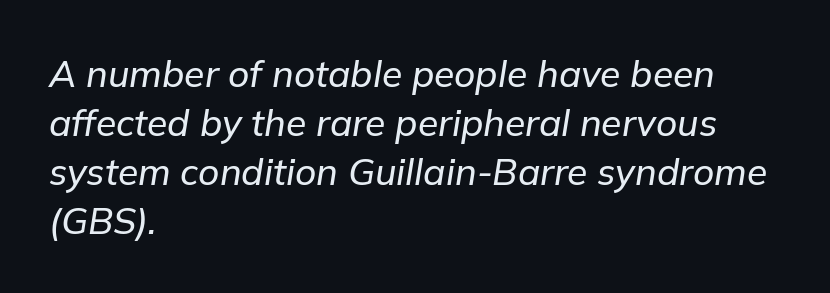
The image shows 37 px text type, italic (leaning right); set left-aligned, normal line spacing (1.32x), normal letter spacing, not underlined; low stroke contrast and a medium x-height.
